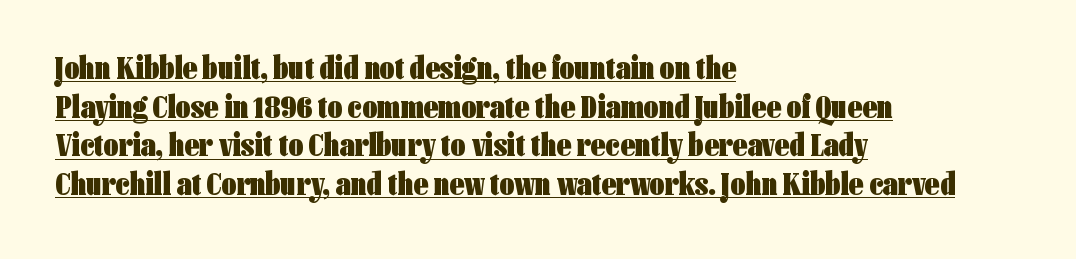
{"serif": "no", "italic": "no", "bold": "yes", "weight": "heavy", "width": "condensed", "stroke_contrast": "low", "x_height": "medium", "monospaced": "no", "underline": "yes", "align": "left", "line_spacing_ratio": 1.21, "letter_spacing": "normal", "letter_spacing_em": 0.0, "glyph_px": 32}
